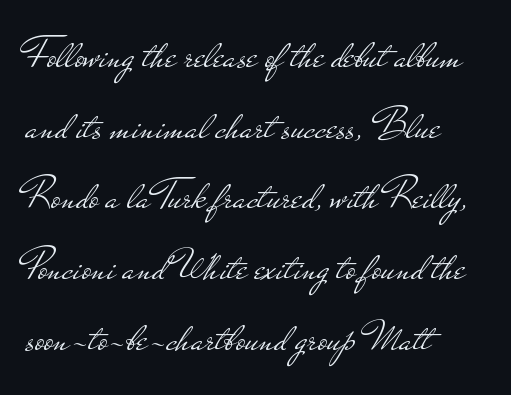
The image shows 45 px light, wide sans-serif type; set left-aligned, normal line spacing (1.57x), normal letter spacing, not underlined; low stroke contrast and a small x-height.
